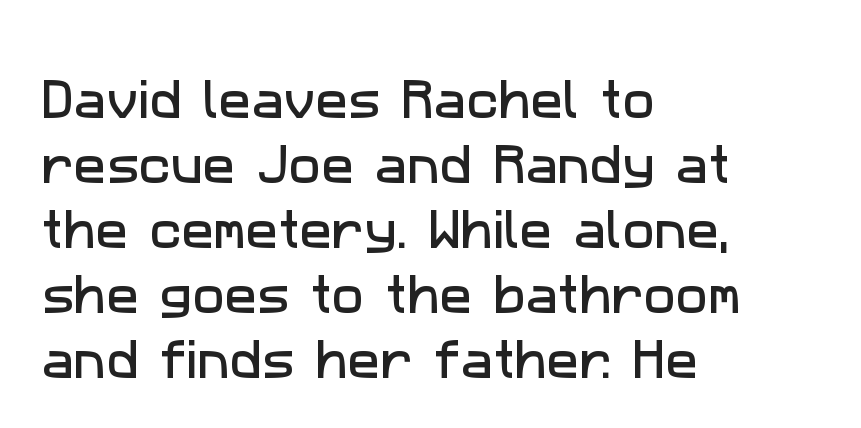
Q: Is the typeface a serif or a sans-serif typeface? A: Sans-serif.
Q: Is the text underlined? A: No.
Q: How is the paragraph aligned? A: Left-aligned.
Q: Is the spacing between letters normal or unusually wide? A: Normal.
Q: Is the spacing between lines tight, normal or loose? A: Normal.
Q: Width (condensed, normal, or wide)? A: Normal.
Q: Stroke contrast? A: Low.
Q: x-height? A: Medium.
Q: Monospaced? A: No.
